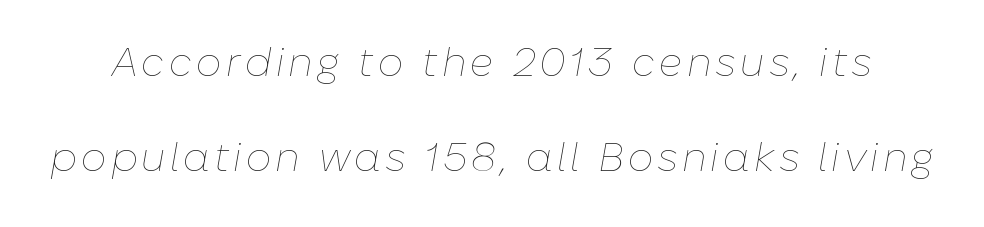
The image shows 40 px thin type, italic (leaning right); set loose line spacing (2.38x), not underlined; low stroke contrast and a medium x-height.
